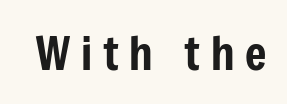
Style check: upright. Plain, unruled lines of type. The text was rendered using a sans face with plain stroke endings. Characters follow at a spacing far wider than the type designer built in.
